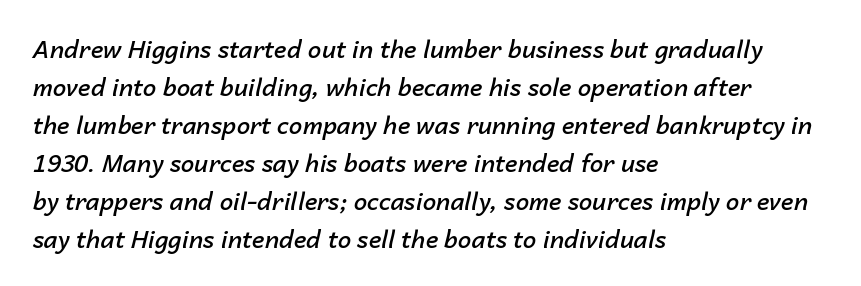
{"italic": "yes", "lean": "right", "slant_degrees": 14, "bold": "semi", "underline": "no", "align": "left", "line_spacing": "normal", "line_spacing_ratio": 1.58, "letter_spacing": "normal", "letter_spacing_em": 0.0, "glyph_px": 24}
